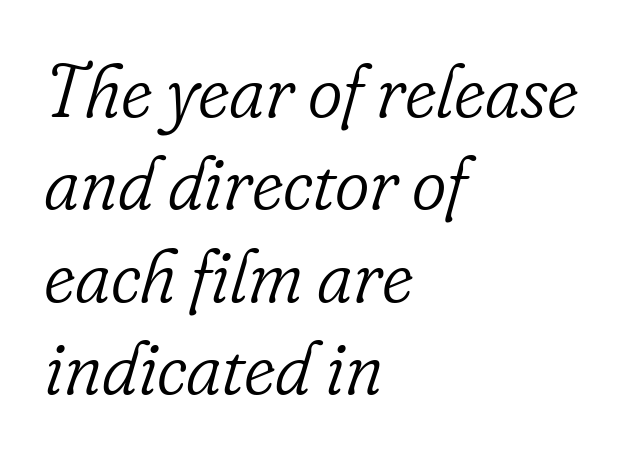
The image shows 74 px light serif type, italic (leaning right); set left-aligned, normal line spacing (1.25x), normal letter spacing, not underlined; low stroke contrast and a small x-height.
